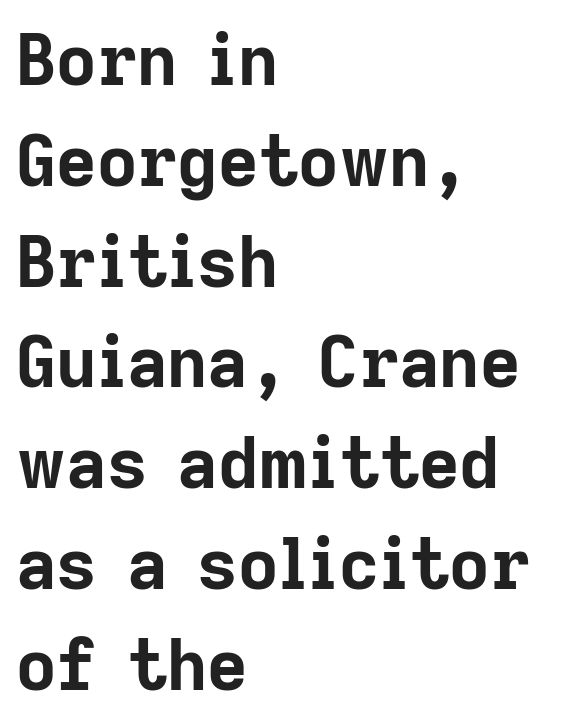
Has an underline been added? It has not. It's the straight-up-and-down kind of type. Thick stems and heavy bowls — unmistakably bold. Looks like regular typesetting: each glyph gets only the width it needs. In terms of letterspacing, this is plain default setting.
